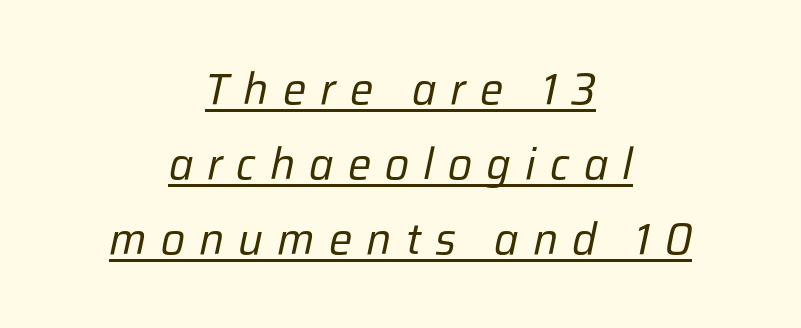
This sample has the flowing, uneven cadence of proportional lettering. Students, observe: this is what conventionally led text looks like. Glance below the letters and you will spot a drawn line. Centered paragraph, ragged on both sides.
